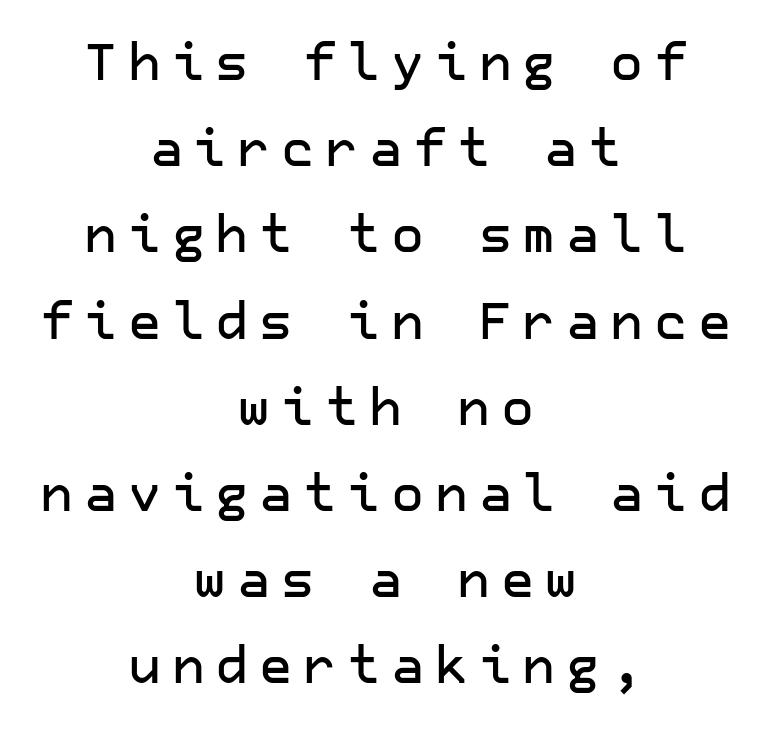
{"serif": "no", "italic": "no", "width": "normal", "stroke_contrast": "low", "x_height": "medium", "underline": "no", "align": "center", "line_spacing": "normal", "line_spacing_ratio": 1.69, "letter_spacing": "wide", "letter_spacing_em": 0.21, "glyph_px": 51}
